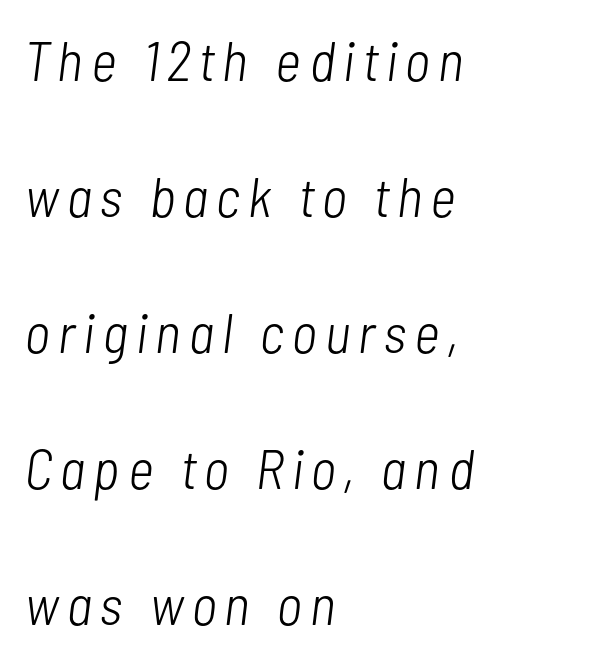
{"italic": "yes", "lean": "right", "slant_degrees": 7, "bold": "no", "weight": "light", "width": "condensed", "stroke_contrast": "low", "x_height": "medium", "monospaced": "no", "underline": "no", "align": "left", "line_spacing": "loose", "line_spacing_ratio": 2.43, "glyph_px": 56}
